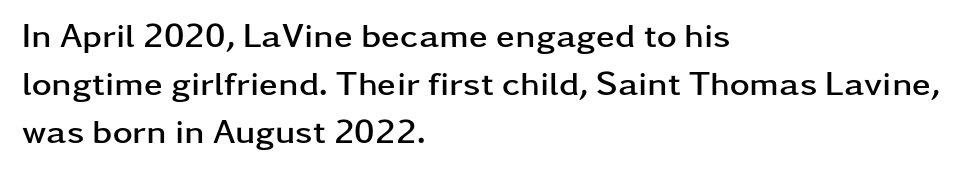
Q: Is the text bold? A: Yes.
Q: Is the text italic (slanted)? A: No, it is upright.
Q: Is the typeface a serif or a sans-serif typeface? A: Sans-serif.
Q: Is the text underlined? A: No.
Q: How is the paragraph aligned? A: Left-aligned.
Q: Is the spacing between letters normal or unusually wide? A: Normal.
Q: Is the spacing between lines tight, normal or loose? A: Normal.
Q: Width (condensed, normal, or wide)? A: Wide.
Q: Stroke contrast? A: Low.
Q: x-height? A: Medium.
Q: Monospaced? A: No.
